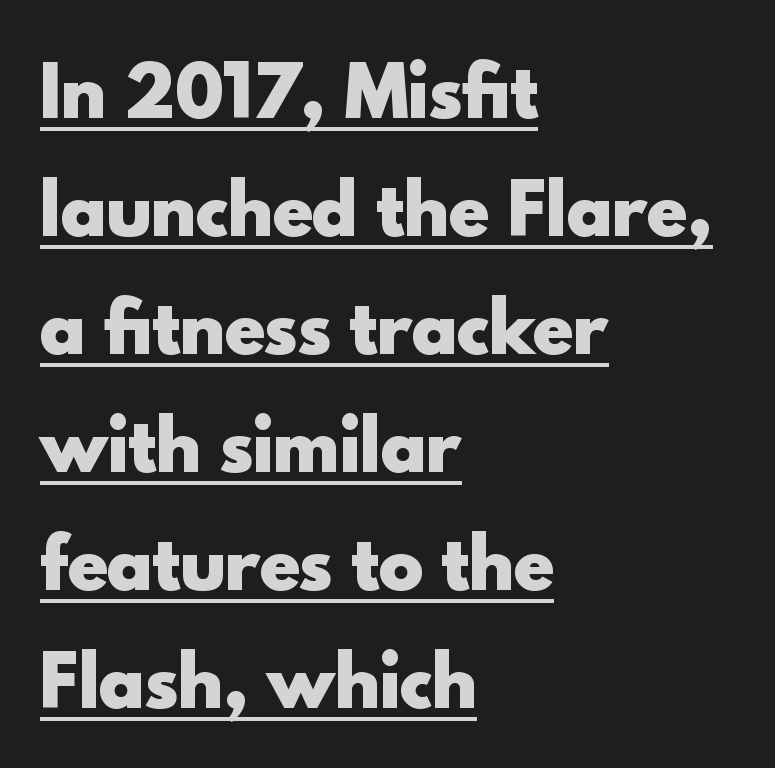
The image shows 67 px heavy sans-serif type, upright; set left-aligned, line spacing 1.76x, normal letter spacing, underlined; a small x-height.
